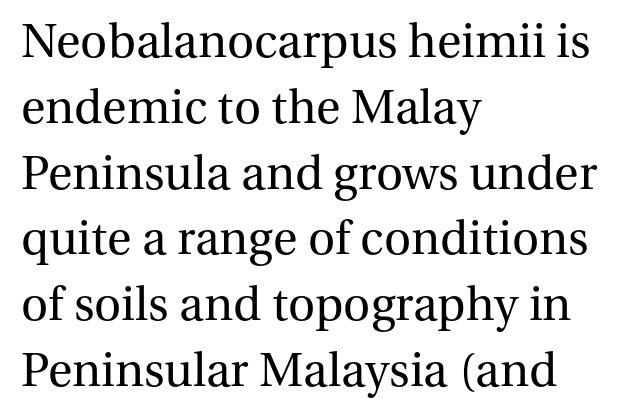
Q: Is the text bold? A: No.
Q: Is the text italic (slanted)? A: No, it is upright.
Q: Is the typeface a serif or a sans-serif typeface? A: Serif.
Q: Is the text underlined? A: No.
Q: How is the paragraph aligned? A: Left-aligned.
Q: Is the spacing between letters normal or unusually wide? A: Normal.
Q: Is the spacing between lines tight, normal or loose? A: Normal.
Q: Width (condensed, normal, or wide)? A: Normal.
Q: Stroke contrast? A: Medium.
Q: x-height? A: Medium.
Q: Monospaced? A: No.
